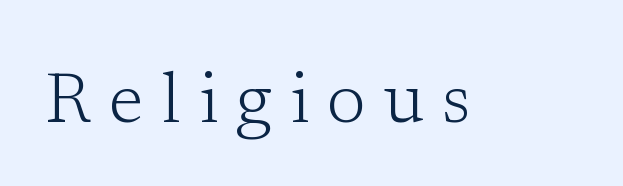
The letters advance in unequal steps, a hallmark of proportional type. Honestly, there is no underline to notice here at all. Honestly, the letter spacing is so wide it's the main thing you notice. Caption: face not bold, strokes unweighted. A serif font was chosen for this passage. Vertical strokes here are truly vertical.
